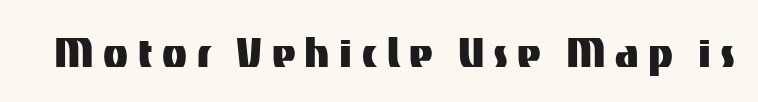
Upright lettering throughout. Plain, unruled lines of type. A typesetter would call this proportional, since set widths differ per character. Letterform terminals end flat and unadorned throughout the passage.
